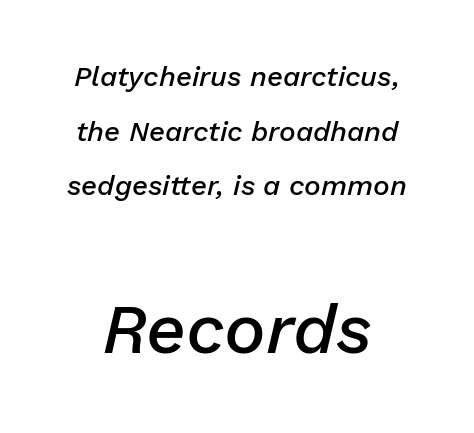
{"italic": "yes", "lean": "right", "slant_degrees": 13, "bold": "semi", "weight": "semibold", "width": "normal", "stroke_contrast": "low", "x_height": "medium", "monospaced": "no", "underline": "no", "line_spacing": "loose", "line_spacing_ratio": 1.95, "letter_spacing": "normal", "letter_spacing_em": 0.0, "larger_block": "second", "size_ratio": 2.5, "glyph_px": 70}
